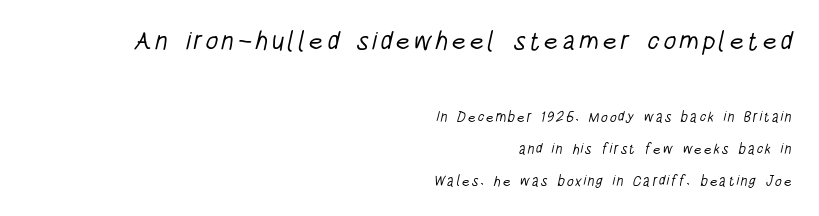
Q: Is the text bold? A: No.
Q: Is the text underlined? A: No.
Q: How is the paragraph aligned? A: Right-aligned.
Q: Is the spacing between lines tight, normal or loose? A: Loose.
Q: Which block of text is set in a larger size, the first (top) or the second (bottom)? A: The first (top) one.
